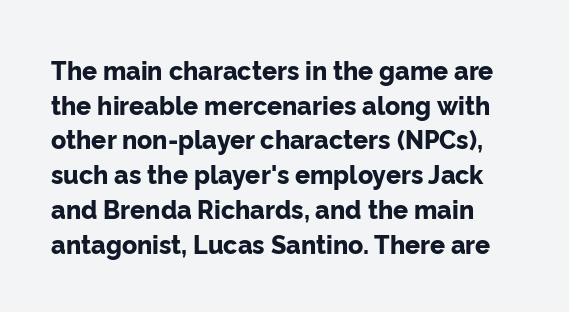
In terms of weight, the rendering is a true, heavy bold. Descenders are the only things crossing below the line. These lines sit exactly where default settings would place them. These lines were composed using upright roman letters. Standard letterfit; no display-style spreading of the glyphs.
